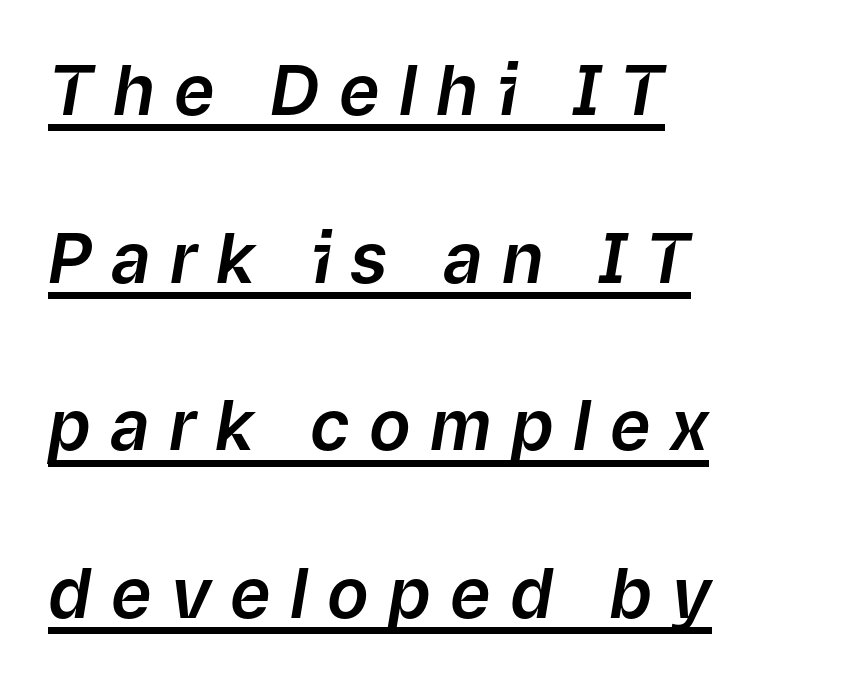
Spacing verdict: proportional, widths tailored to each character. All the whitespace from short lines collects on the right. The passage shown stacks its lines with a broad gap. Glyph-to-glyph distance is far greater than everyday printed text. The letters are slanted; this is an italic face. The glyphs are accompanied by a horizontal stroke just below them.
